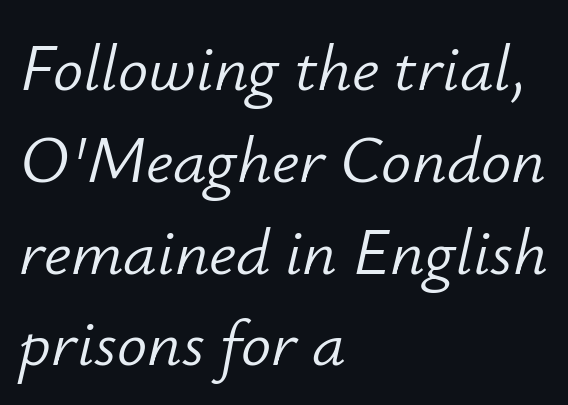
Q: Is the text bold? A: No.
Q: Is the text italic (slanted)? A: Yes, it leans right by about 12 degrees.
Q: Is the text underlined? A: No.
Q: How is the paragraph aligned? A: Left-aligned.
Q: Is the spacing between letters normal or unusually wide? A: Normal.
Q: Is the spacing between lines tight, normal or loose? A: Normal.
Q: Width (condensed, normal, or wide)? A: Normal.
Q: Stroke contrast? A: Low.
Q: x-height? A: Small.
Q: Monospaced? A: No.
